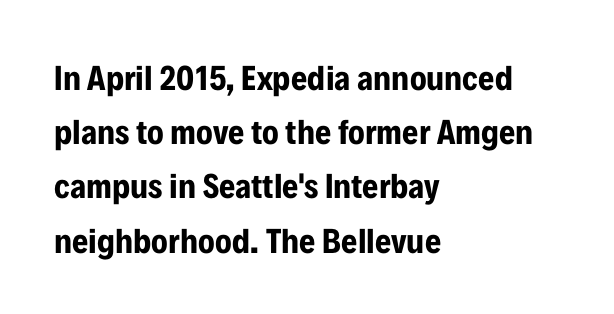
Is this a fixed-width face? No — the glyphs have proportional, varying widths. The characters look thick and weighty, a clear bold. Does the copy run flush right? No — it runs flush left. The letters sit at their default tracking, neither squeezed nor spread. Each letter's strokes conclude bluntly, with no projecting serifs.
